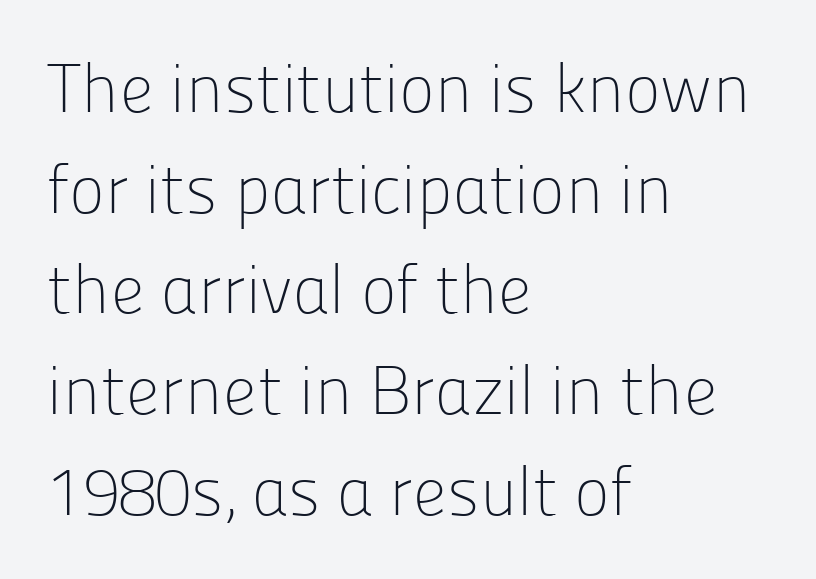
The image shows 68 px light sans-serif type, upright; set left-aligned, normal line spacing (1.48x), normal letter spacing, not underlined; low stroke contrast and a medium x-height.
